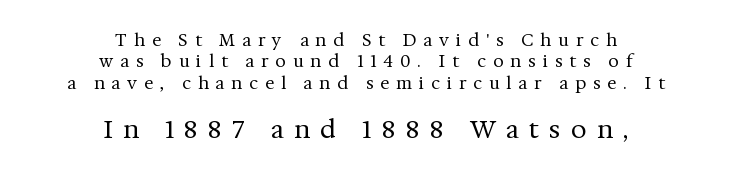
Q: Is the text bold? A: No.
Q: Is the text italic (slanted)? A: No, it is upright.
Q: Is the text underlined? A: No.
Q: How is the paragraph aligned? A: Centered.
Q: Is the spacing between letters normal or unusually wide? A: Unusually wide.
Q: Is the spacing between lines tight, normal or loose? A: Normal.
Q: Which block of text is set in a larger size, the first (top) or the second (bottom)? A: The second (bottom) one.
